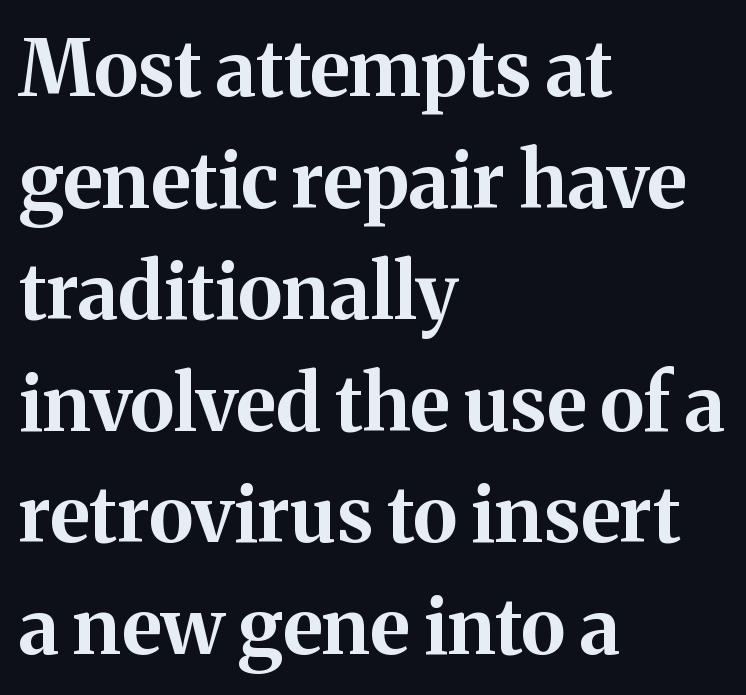
Typographically, this falls in the serif category. Does the weight exceed regular? Yes, all the way to bold. Does extra space separate the letters? No, they use regular spacing. Only glyphs here, with clear space below each row. Summary of vertical rhythm: regular, with standard interline spacing.
